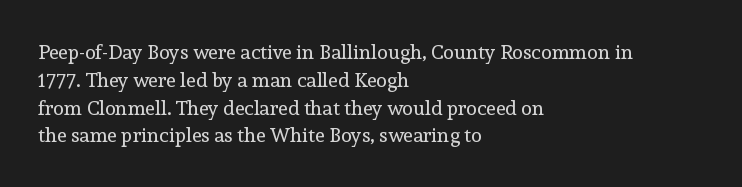
Nothing heavy about these letters — not bold at all. Compared with a centered layout, this one pins lines to the left instead. Spacing between characters is what you'd get straight out of the box. Posture: vertical. Anything drawn beneath the words? Only blank space.
